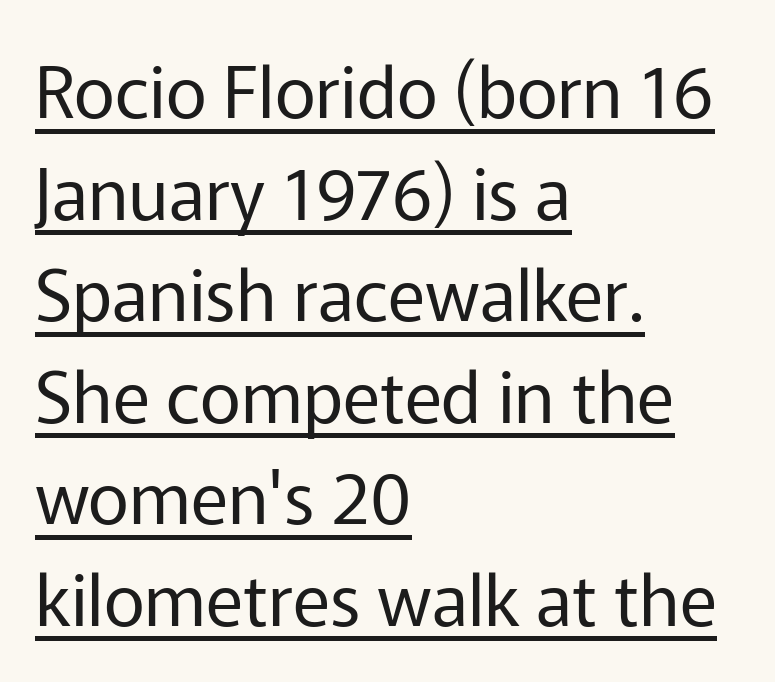
Q: Is the text bold? A: No.
Q: Is the text italic (slanted)? A: No, it is upright.
Q: Is the typeface a serif or a sans-serif typeface? A: Sans-serif.
Q: Is the text underlined? A: Yes.
Q: How is the paragraph aligned? A: Left-aligned.
Q: Is the spacing between letters normal or unusually wide? A: Normal.
Q: Is the spacing between lines tight, normal or loose? A: Normal.
Q: Width (condensed, normal, or wide)? A: Normal.
Q: Stroke contrast? A: Low.
Q: x-height? A: Medium.
Q: Monospaced? A: No.
